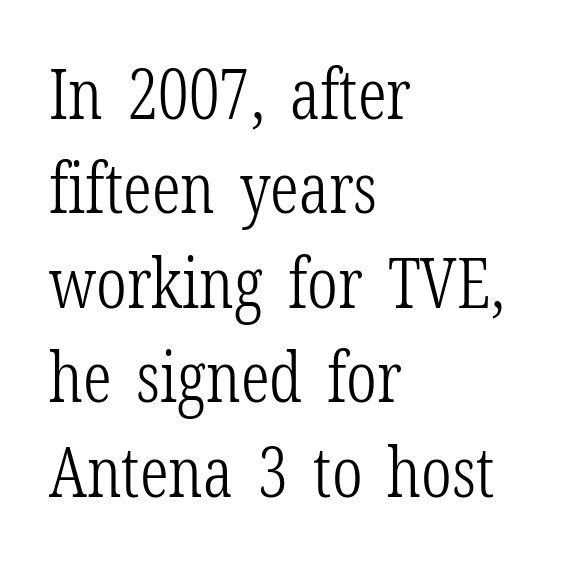
The image shows 70 px light, condensed serif type, upright; set left-aligned, normal line spacing (1.35x), normal letter spacing, not underlined; low stroke contrast and a medium x-height.
